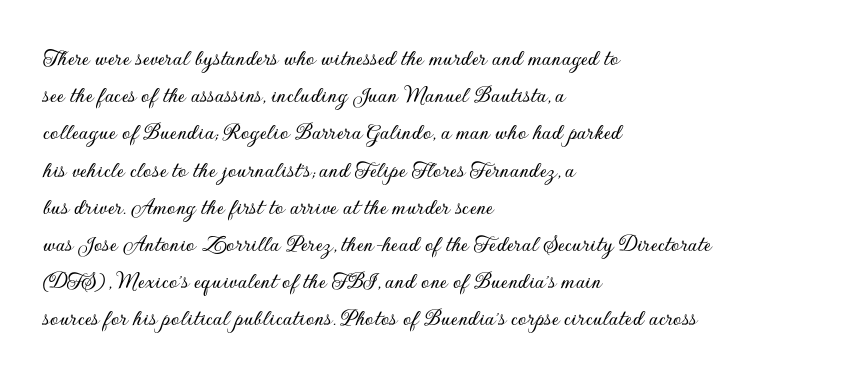
Interline gaps are of average width in this sample. The face used here is rendered with its standard letterfit. Leftover space on each line is placed entirely after the last word. Beneath every word, the page is bare.
